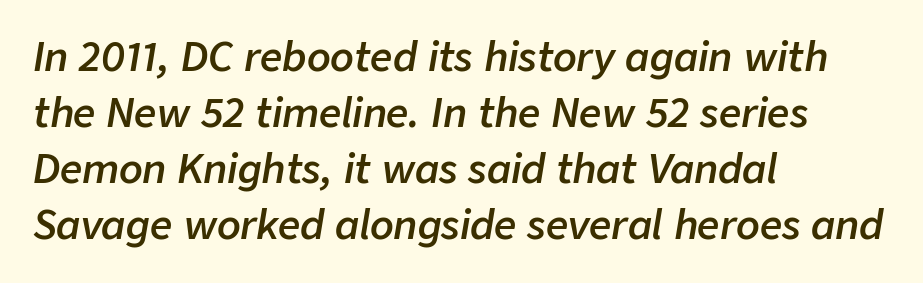
The rendering uses natural spacing where letterforms have individual widths. If you measured baseline to baseline, you'd find a middling distance. This is the in-between weight designers call semibold or demi. In terms of letterspacing, this is plain default setting.
